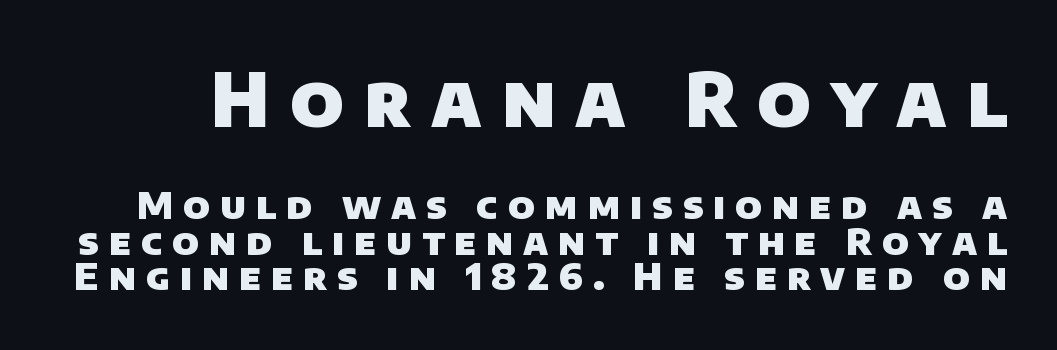
The image shows 74 px heavy sans-serif type; set tight line spacing (0.96x), unusually wide letter spacing (+0.27 em), not underlined; the first (top) block is 2.0x larger; low stroke contrast and a large x-height.
